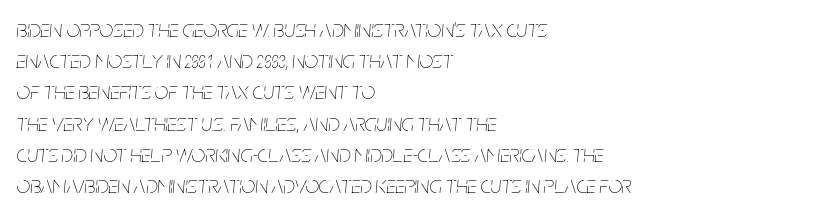
The weight tops out at a normal text grade. Regarding leading, the lines here are spaced in the standard way. No word sits above an underline. The whole block is typeset with a tilt. Short and long lines alike share a common starting point at left. Inter-character spacing is left at the font's built-in metrics.
